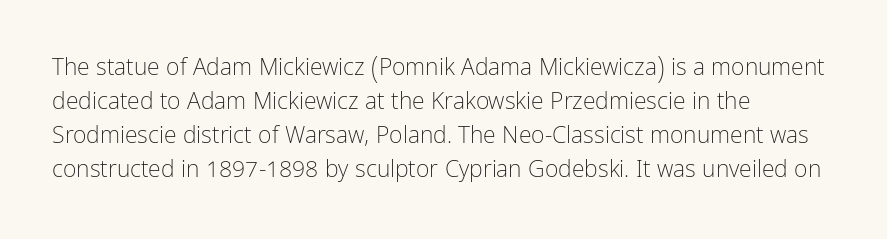
Q: Is the text bold? A: No.
Q: Is the text italic (slanted)? A: No, it is upright.
Q: Is the text underlined? A: No.
Q: How is the paragraph aligned? A: Left-aligned.
Q: Is the spacing between letters normal or unusually wide? A: Normal.
Q: Is the spacing between lines tight, normal or loose? A: Normal.
